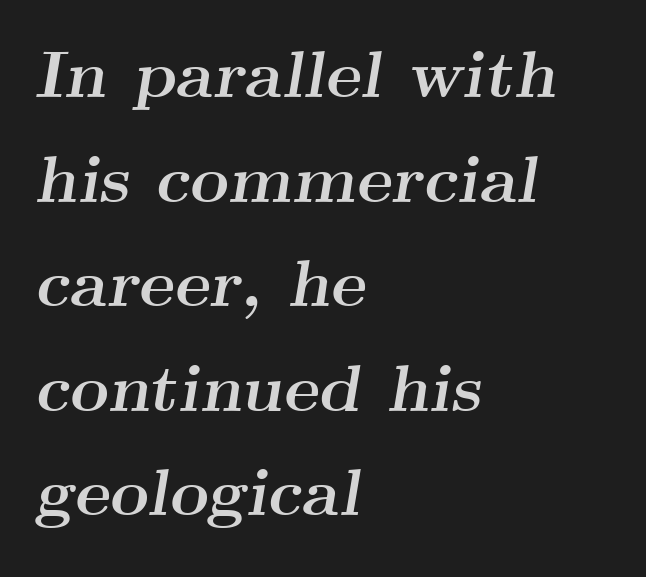
{"serif": "yes", "italic": "yes", "lean": "right", "slant_degrees": 9, "bold": "yes", "weight": "semibold", "width": "wide", "stroke_contrast": "medium", "x_height": "small", "monospaced": "no", "underline": "no", "align": "left", "line_spacing": "normal", "line_spacing_ratio": 1.56, "letter_spacing": "normal", "letter_spacing_em": 0.0, "glyph_px": 67}
